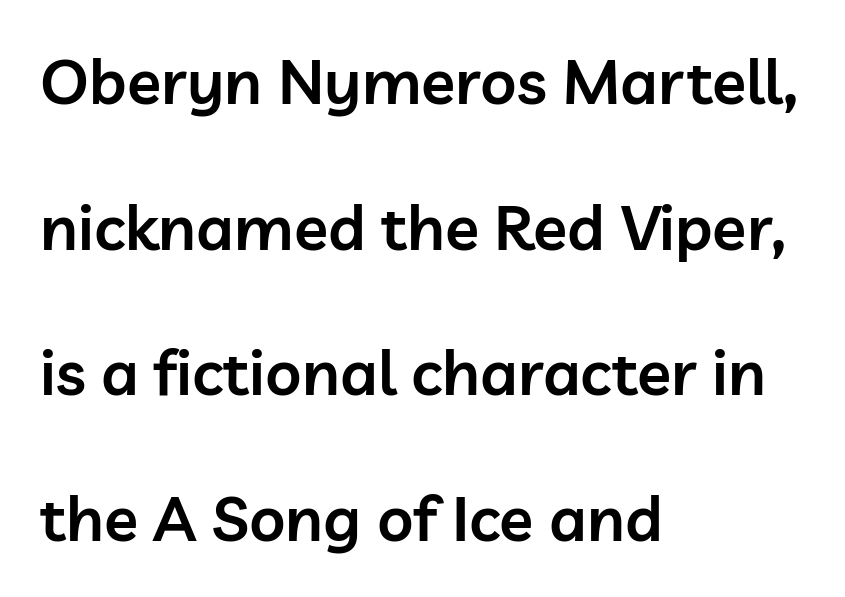
The image shows 63 px semibold sans-serif type, upright; set left-aligned, loose line spacing (2.31x), normal letter spacing, not underlined; low stroke contrast and a medium x-height.
